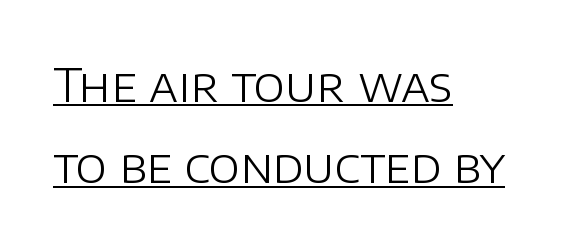
Q: Is the text bold? A: No.
Q: Is the text italic (slanted)? A: No, it is upright.
Q: Is the typeface a serif or a sans-serif typeface? A: Sans-serif.
Q: Is the text underlined? A: Yes.
Q: How is the paragraph aligned? A: Left-aligned.
Q: Is the spacing between letters normal or unusually wide? A: Normal.
Q: Width (condensed, normal, or wide)? A: Normal.
Q: Stroke contrast? A: Low.
Q: x-height? A: Large.
Q: Monospaced? A: No.
